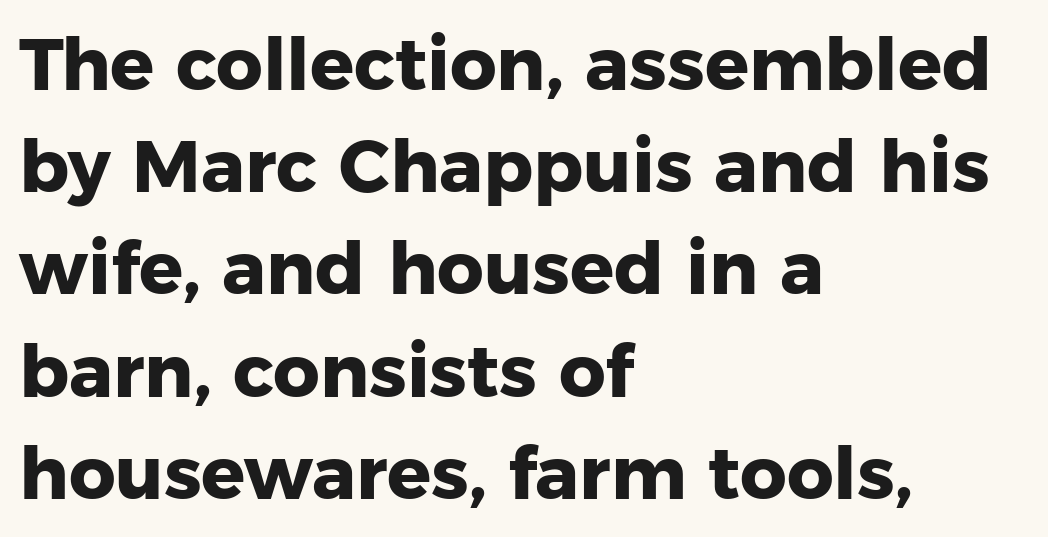
{"serif": "no", "italic": "no", "bold": "yes", "weight": "heavy", "width": "normal", "stroke_contrast": "low", "x_height": "medium", "monospaced": "no", "underline": "no", "align": "left", "line_spacing": "normal", "line_spacing_ratio": 1.4, "letter_spacing": "normal", "letter_spacing_em": 0.0, "glyph_px": 73}
